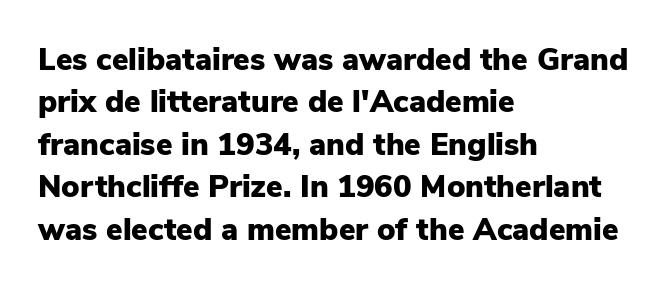
{"serif": "no", "italic": "no", "bold": "yes", "weight": "heavy", "width": "normal", "stroke_contrast": "low", "x_height": "medium", "monospaced": "no", "underline": "no", "align": "left", "line_spacing": "normal", "line_spacing_ratio": 1.37, "letter_spacing": "normal", "letter_spacing_em": 0.0, "glyph_px": 31}
